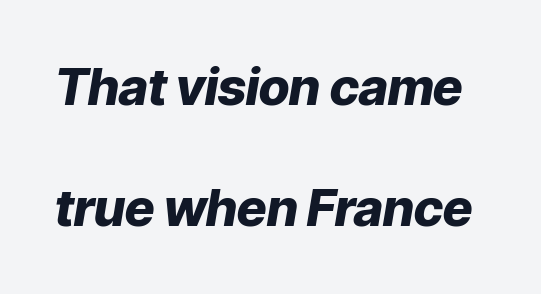
The image shows 51 px heavy type, italic (leaning right); set loose line spacing (2.37x), normal letter spacing, not underlined; low stroke contrast and a medium x-height.
